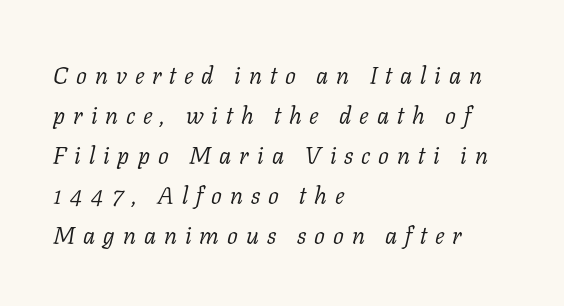
The face used here has a pronounced slope to its letters. Any mark beneath the type? The region is blank. Left-aligned paragraph, ragged on the right. The passage shown is not bold in any degree. This block has exactly the height ordinary leading produces. Here the glyphs are tracked loosely, breaking word shapes into spaced letters.
